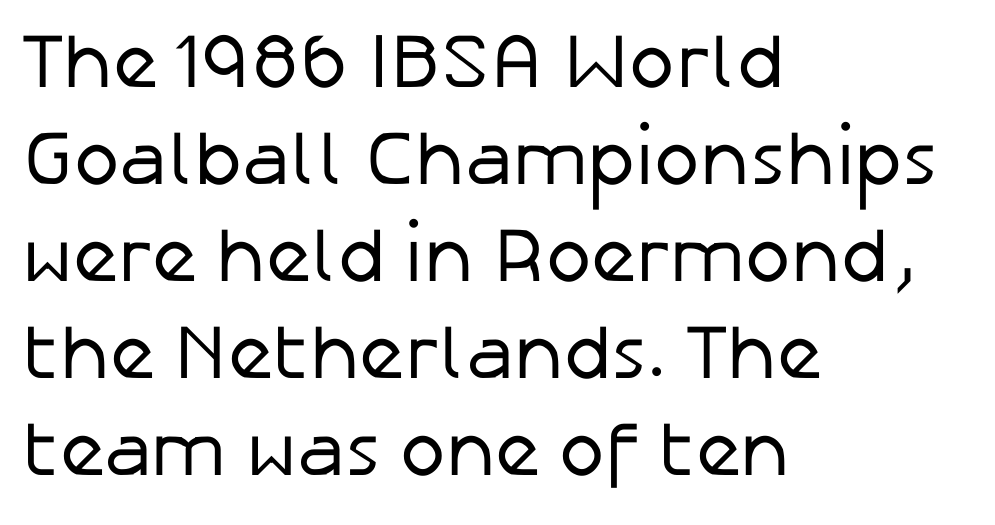
{"serif": "no", "italic": "no", "bold": "no", "weight": "regular", "width": "normal", "stroke_contrast": "low", "x_height": "medium", "monospaced": "no", "underline": "no", "align": "left", "line_spacing": "normal", "line_spacing_ratio": 1.26, "letter_spacing": "normal", "letter_spacing_em": 0.0, "glyph_px": 77}
